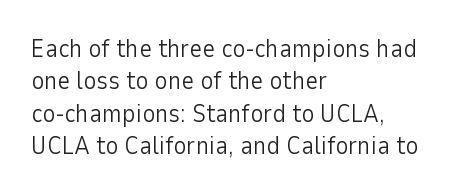
The image shows 25 px text type, upright; set left-aligned, normal line spacing (1.3x), normal letter spacing, not underlined.
